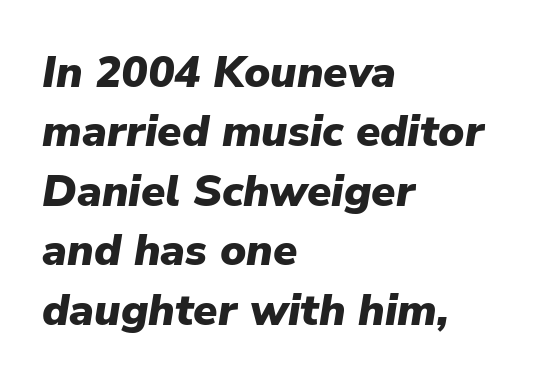
The image shows 44 px heavy type, italic (leaning right); set left-aligned, normal line spacing (1.35x), normal letter spacing, not underlined; low stroke contrast and a medium x-height.
